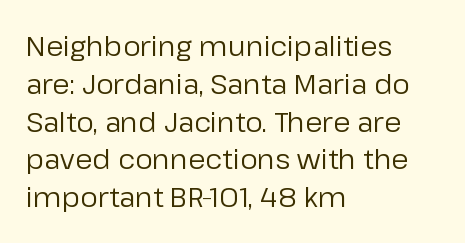
The image shows 28 px regular-weight sans-serif type, upright; set left-aligned, normal line spacing (1.35x), normal letter spacing, not underlined; low stroke contrast and a medium x-height.
